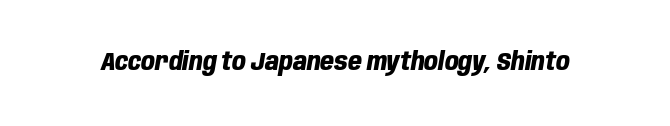
Quick note: underline off. The font is running at its bold setting. Nothing unusual about the tracking: characters are spaced as the font intends. Compared with ordinary roman type, these characters are visibly tilted.
